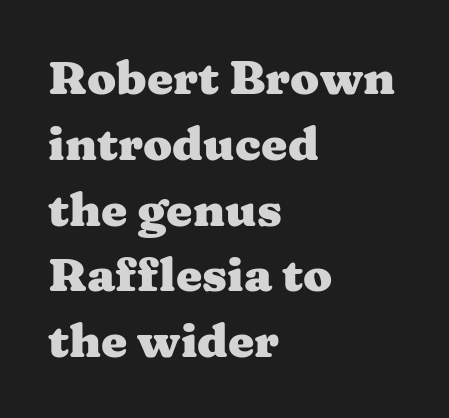
{"serif": "yes", "italic": "no", "bold": "yes", "weight": "heavy", "width": "wide", "stroke_contrast": "medium", "x_height": "medium", "monospaced": "no", "underline": "no", "align": "left", "line_spacing": "normal", "line_spacing_ratio": 1.4, "letter_spacing": "normal", "letter_spacing_em": 0.0, "glyph_px": 47}
